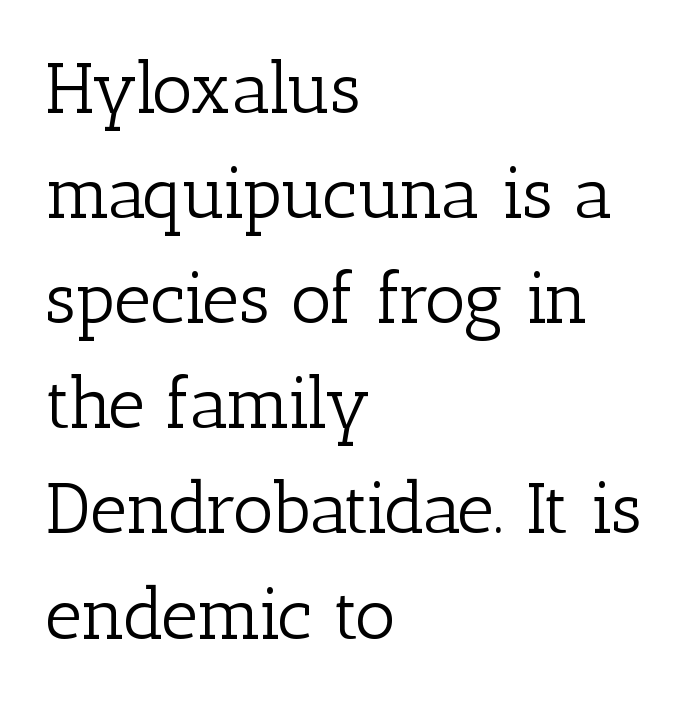
{"serif": "yes", "italic": "no", "bold": "no", "weight": "light", "width": "normal", "stroke_contrast": "low", "x_height": "medium", "monospaced": "no", "underline": "no", "align": "left", "line_spacing": "normal", "line_spacing_ratio": 1.46, "letter_spacing": "normal", "letter_spacing_em": 0.0, "glyph_px": 72}
